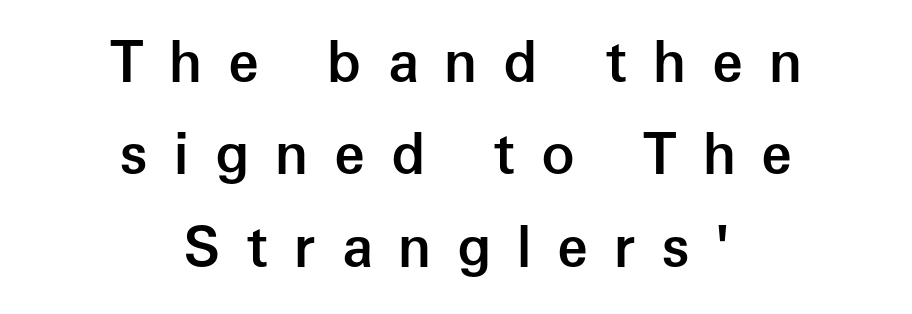
The image shows 56 px semibold sans-serif type, upright; set centered, normal line spacing (1.65x), unusually wide letter spacing (+0.46 em), not underlined; low stroke contrast and a medium x-height.
